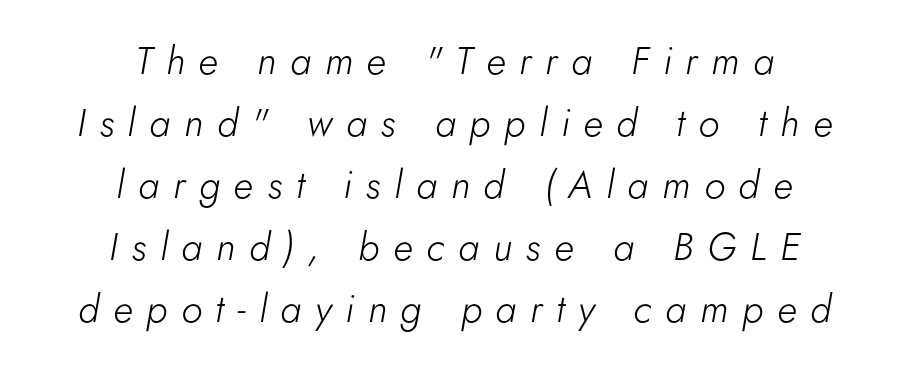
{"italic": "yes", "lean": "right", "slant_degrees": 5, "bold": "no", "weight": "light", "width": "normal", "stroke_contrast": "low", "x_height": "small", "monospaced": "no", "underline": "no", "align": "center", "line_spacing": "normal", "line_spacing_ratio": 1.59, "letter_spacing": "wide", "letter_spacing_em": 0.35, "glyph_px": 39}
